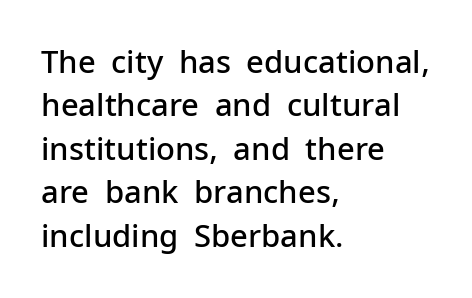
Q: Is the text bold? A: Semi-bold.
Q: Is the text italic (slanted)? A: No, it is upright.
Q: Is the typeface a serif or a sans-serif typeface? A: Sans-serif.
Q: Is the text underlined? A: No.
Q: How is the paragraph aligned? A: Left-aligned.
Q: Is the spacing between letters normal or unusually wide? A: Normal.
Q: Is the spacing between lines tight, normal or loose? A: Normal.
Q: Width (condensed, normal, or wide)? A: Normal.
Q: Stroke contrast? A: Low.
Q: x-height? A: Medium.
Q: Monospaced? A: No.
